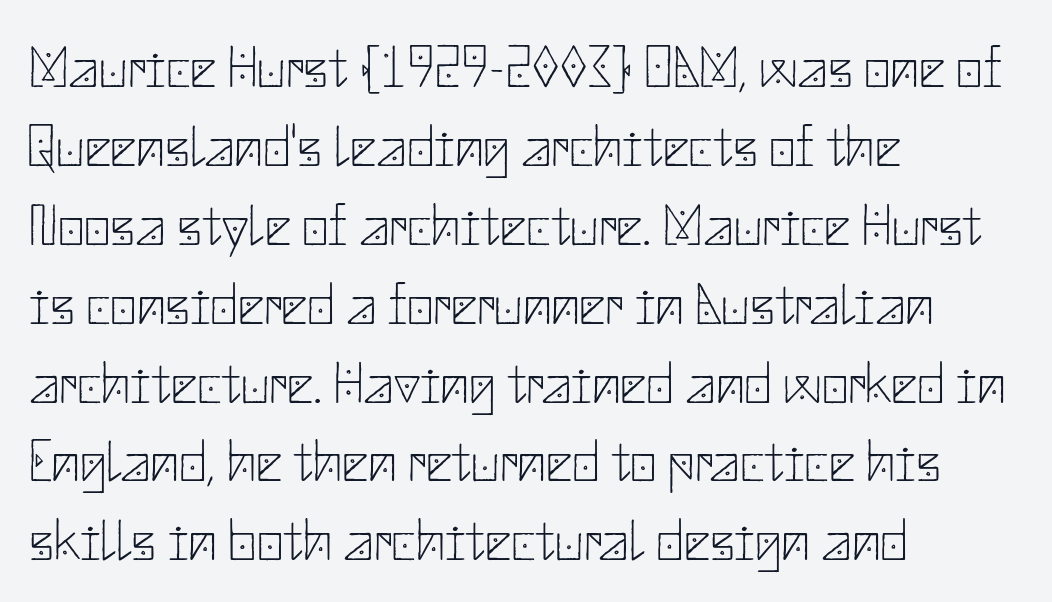
Q: Is the text bold? A: No.
Q: Is the text italic (slanted)? A: No, it is upright.
Q: Is the typeface a serif or a sans-serif typeface? A: Sans-serif.
Q: Is the text underlined? A: No.
Q: How is the paragraph aligned? A: Left-aligned.
Q: Is the spacing between letters normal or unusually wide? A: Normal.
Q: Is the spacing between lines tight, normal or loose? A: Normal.
Q: Width (condensed, normal, or wide)? A: Normal.
Q: Stroke contrast? A: Low.
Q: x-height? A: Small.
